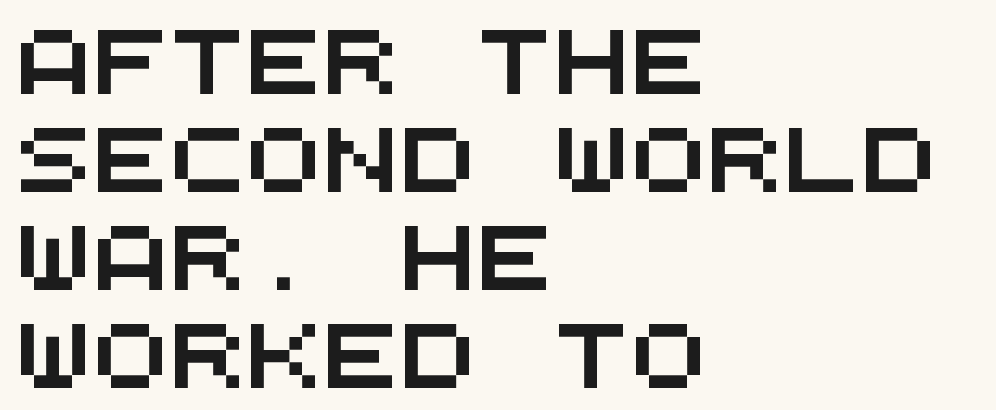
The image shows 64 px wide sans-serif type, monospaced; set left-aligned, normal line spacing (1.53x), normal letter spacing, not underlined; medium stroke contrast and a large x-height.
